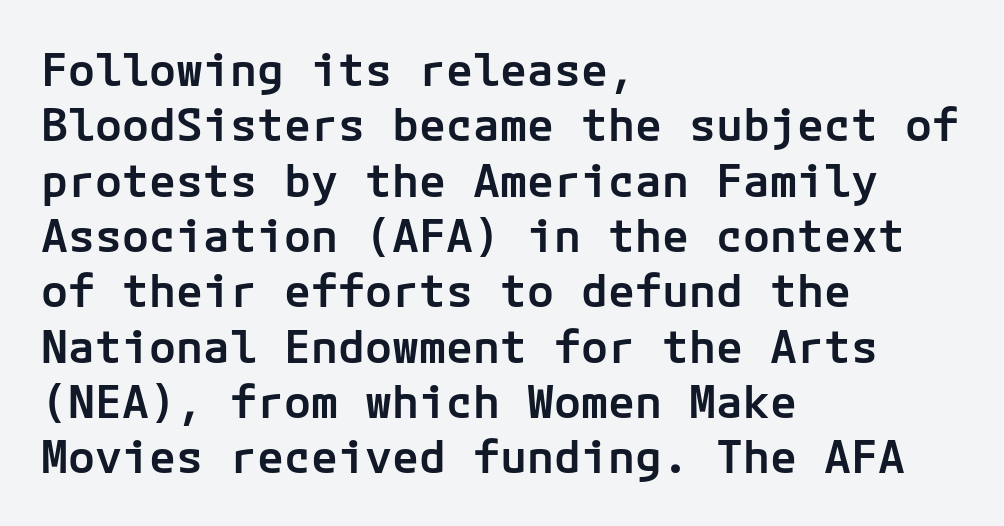
The rendering uses a semibold face; strokes are thickened but not to full bold. The glyphs are unaccompanied by any horizontal stroke below them. Nope, no serifs anywhere on these letters. Does the lettering tilt? It doesn't — this is upright. The passage shown has conventional tracking throughout.
